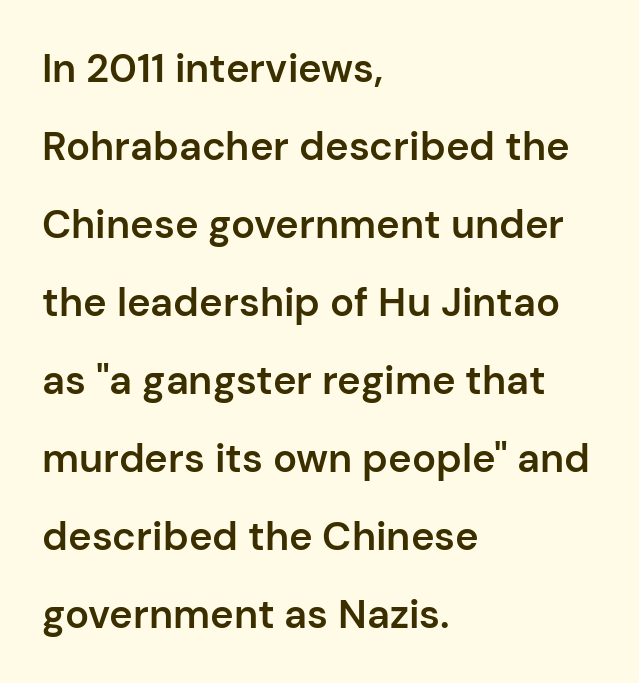
The image shows 40 px semibold sans-serif type, upright; set left-aligned, loose line spacing (1.95x), normal letter spacing, not underlined; low stroke contrast and a medium x-height.
